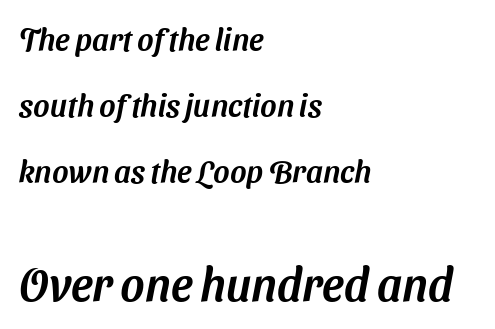
{"serif": "no", "width": "normal", "stroke_contrast": "medium", "x_height": "medium", "monospaced": "no", "underline": "no", "align": "left", "line_spacing": "loose", "line_spacing_ratio": 2.13, "letter_spacing": "normal", "letter_spacing_em": 0.0, "larger_block": "second", "size_ratio": 1.48, "glyph_px": 46}
